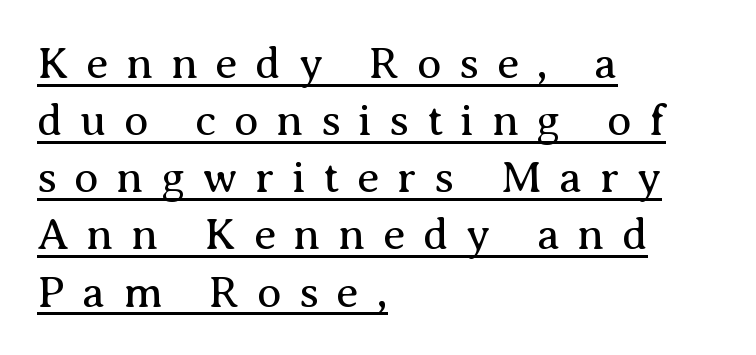
Q: Is the text bold? A: No.
Q: Is the text italic (slanted)? A: No, it is upright.
Q: Is the typeface a serif or a sans-serif typeface? A: Serif.
Q: Is the text underlined? A: Yes.
Q: How is the paragraph aligned? A: Left-aligned.
Q: Is the spacing between letters normal or unusually wide? A: Unusually wide.
Q: Is the spacing between lines tight, normal or loose? A: Normal.
Q: Width (condensed, normal, or wide)? A: Normal.
Q: Stroke contrast? A: Medium.
Q: x-height? A: Medium.
Q: Monospaced? A: No.
